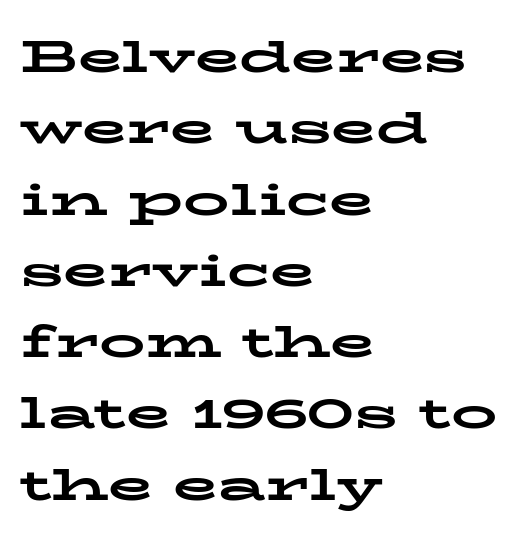
{"serif": "yes", "italic": "no", "bold": "yes", "weight": "bold", "width": "wide", "stroke_contrast": "low", "x_height": "medium", "monospaced": "no", "underline": "no", "align": "left", "line_spacing": "normal", "line_spacing_ratio": 1.55, "letter_spacing": "normal", "letter_spacing_em": 0.0, "glyph_px": 46}
